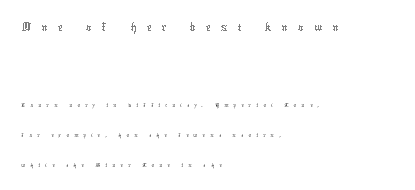
{"italic": "no", "bold": "no", "weight": "thin", "width": "normal", "stroke_contrast": "low", "x_height": "medium", "monospaced": "no", "underline": "no", "align": "left", "line_spacing": "loose", "line_spacing_ratio": 2.11, "letter_spacing": "wide", "letter_spacing_em": 0.36, "larger_block": "first", "size_ratio": 2.0, "glyph_px": 28}
